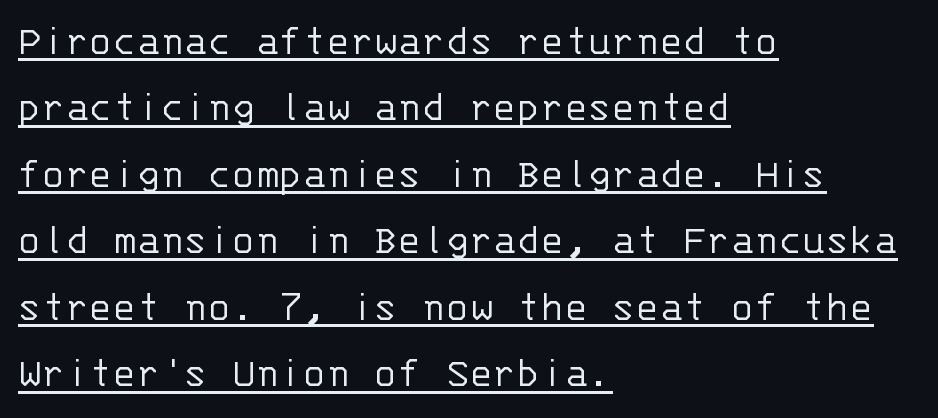
Leftover space on each line is placed entirely after the last word. The letters look calm and open, with moderate or lighter stems. The type family on display is of the sans-serif kind. Every word sits above its own underline. Designer's note — italics off, roman on. Honestly, the row spacing looks completely unremarkable.
